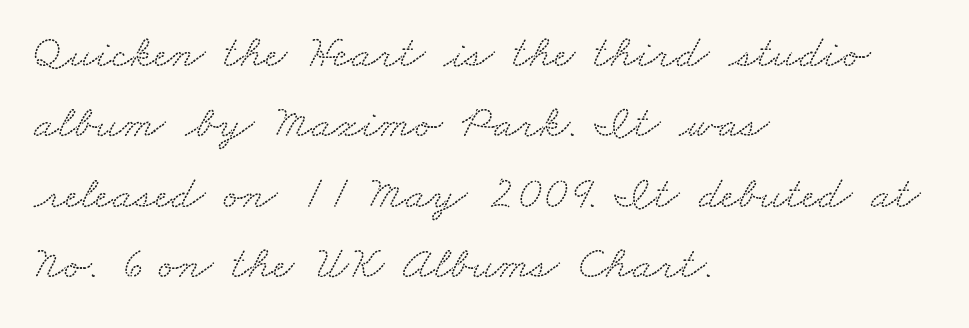
The image shows 47 px wide serif type; set left-aligned, normal line spacing (1.5x), normal letter spacing, not underlined; low stroke contrast and a small x-height.
